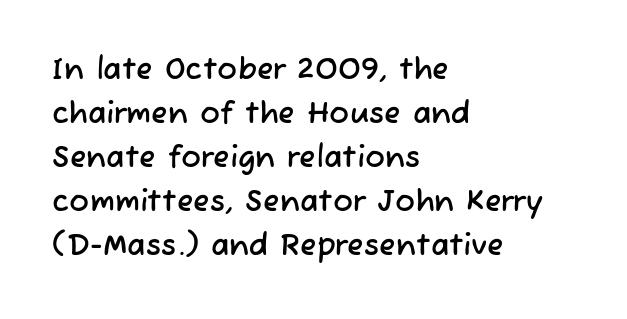
The image shows 30 px sans-serif type; set left-aligned, normal line spacing (1.47x), normal letter spacing, not underlined; low stroke contrast and a medium x-height.
